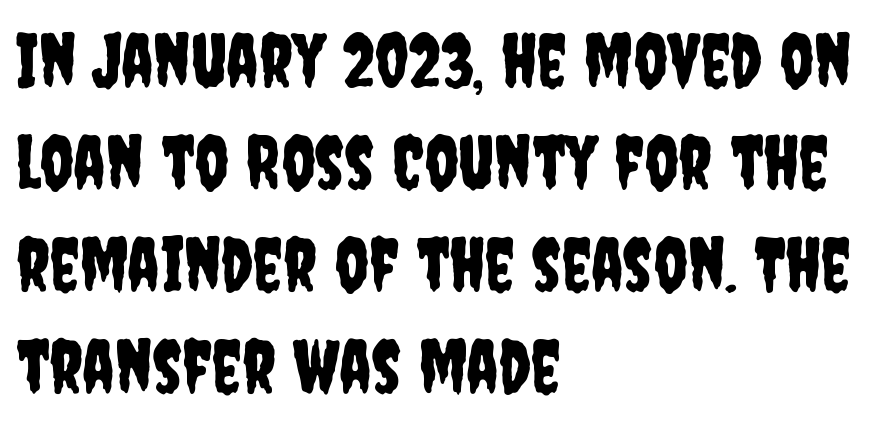
The image shows 74 px condensed sans-serif type, upright; set left-aligned, normal line spacing (1.38x), normal letter spacing, not underlined; low stroke contrast and a large x-height.
